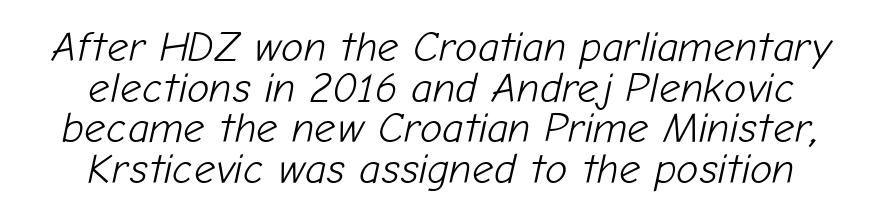
Q: Is the text bold? A: No.
Q: Is the text italic (slanted)? A: Yes, it leans right by about 12 degrees.
Q: Is the text underlined? A: No.
Q: Is the spacing between letters normal or unusually wide? A: Normal.
Q: Is the spacing between lines tight, normal or loose? A: Tight.
Q: Width (condensed, normal, or wide)? A: Normal.
Q: Stroke contrast? A: Low.
Q: x-height? A: Medium.
Q: Monospaced? A: No.
